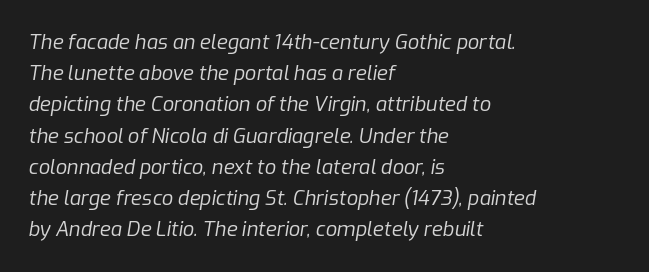
The image shows 20 px text type, italic (leaning right); set left-aligned, normal line spacing (1.56x), normal letter spacing, not underlined.
